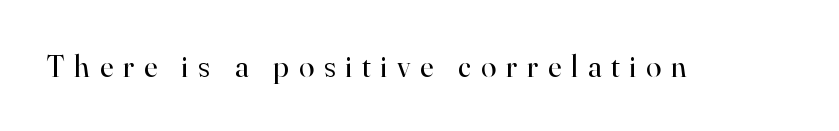
{"serif": "yes", "italic": "no", "bold": "no", "weight": "regular", "width": "normal", "stroke_contrast": "high", "x_height": "small", "monospaced": "no", "underline": "no", "letter_spacing": "wide", "letter_spacing_em": 0.32, "glyph_px": 31}
